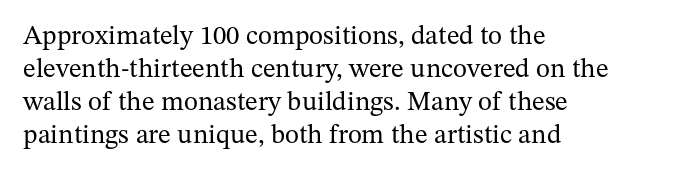
Q: Is the text bold? A: No.
Q: Is the text italic (slanted)? A: No, it is upright.
Q: Is the text underlined? A: No.
Q: How is the paragraph aligned? A: Left-aligned.
Q: Is the spacing between letters normal or unusually wide? A: Normal.
